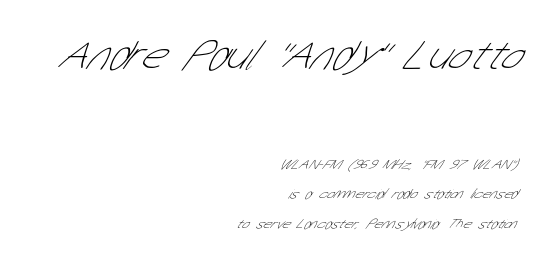
Q: Is the text bold? A: No.
Q: Is the typeface a serif or a sans-serif typeface? A: Sans-serif.
Q: Is the text underlined? A: No.
Q: How is the paragraph aligned? A: Right-aligned.
Q: Is the spacing between letters normal or unusually wide? A: Normal.
Q: Is the spacing between lines tight, normal or loose? A: Loose.
Q: Which block of text is set in a larger size, the first (top) or the second (bottom)? A: The first (top) one.
Q: Width (condensed, normal, or wide)? A: Condensed.
Q: Stroke contrast? A: Low.
Q: x-height? A: Medium.
Q: Monospaced? A: No.
